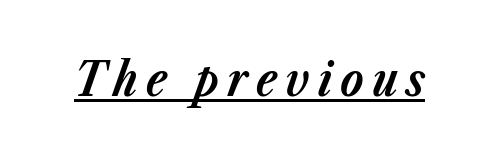
{"italic": "yes", "lean": "right", "slant_degrees": 23, "bold": "yes", "weight": "bold", "width": "normal", "stroke_contrast": "low", "x_height": "medium", "monospaced": "no", "underline": "yes", "glyph_px": 47}
